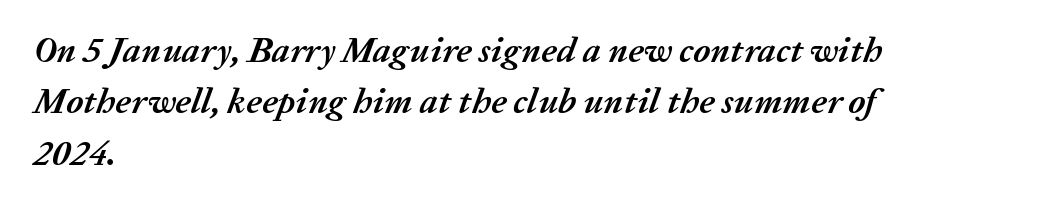
{"italic": "yes", "lean": "right", "slant_degrees": 20, "bold": "yes", "weight": "semibold", "width": "normal", "stroke_contrast": "medium", "x_height": "medium", "monospaced": "no", "underline": "no", "align": "left", "line_spacing": "normal", "line_spacing_ratio": 1.43, "letter_spacing": "normal", "letter_spacing_em": 0.0, "glyph_px": 36}
